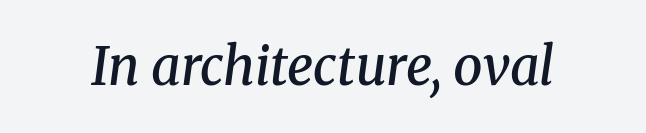
The image shows 52 px semibold serif type, italic (leaning right); set normal letter spacing, not underlined; medium stroke contrast and a medium x-height.
